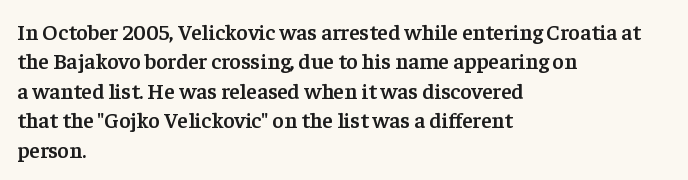
{"italic": "no", "bold": "semi", "underline": "no", "align": "left", "line_spacing": "normal", "line_spacing_ratio": 1.34, "letter_spacing": "normal", "letter_spacing_em": 0.0, "glyph_px": 22}
